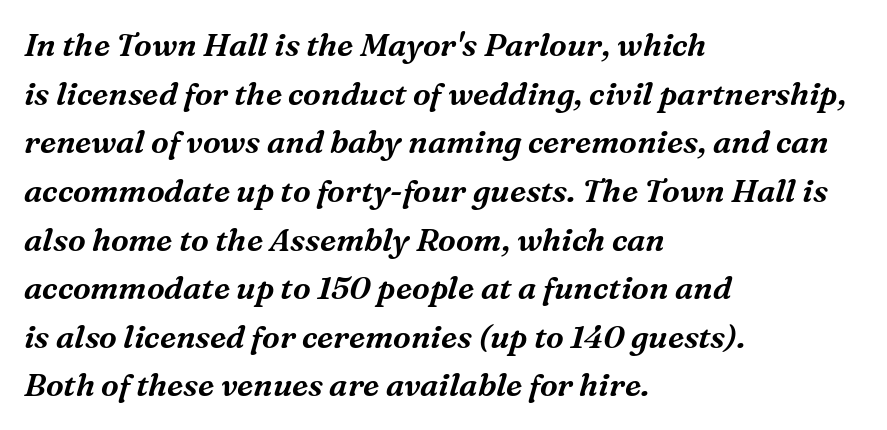
Q: Is the text italic (slanted)? A: Yes, it leans right by about 16 degrees.
Q: Is the typeface a serif or a sans-serif typeface? A: Serif.
Q: Is the text underlined? A: No.
Q: How is the paragraph aligned? A: Left-aligned.
Q: Is the spacing between letters normal or unusually wide? A: Normal.
Q: Is the spacing between lines tight, normal or loose? A: Normal.
Q: Width (condensed, normal, or wide)? A: Normal.
Q: Stroke contrast? A: Medium.
Q: x-height? A: Medium.
Q: Monospaced? A: No.
